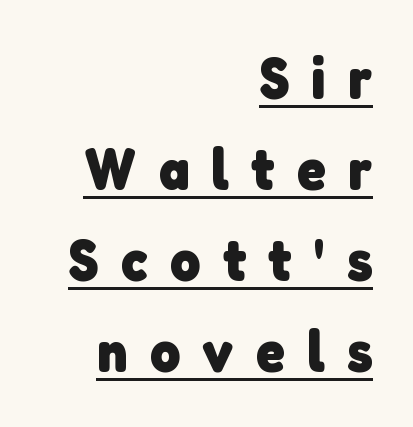
{"serif": "no", "bold": "yes", "weight": "heavy", "width": "normal", "stroke_contrast": "low", "x_height": "medium", "monospaced": "no", "underline": "yes", "align": "right", "line_spacing": "normal", "line_spacing_ratio": 1.57, "letter_spacing": "wide", "letter_spacing_em": 0.38, "glyph_px": 58}
